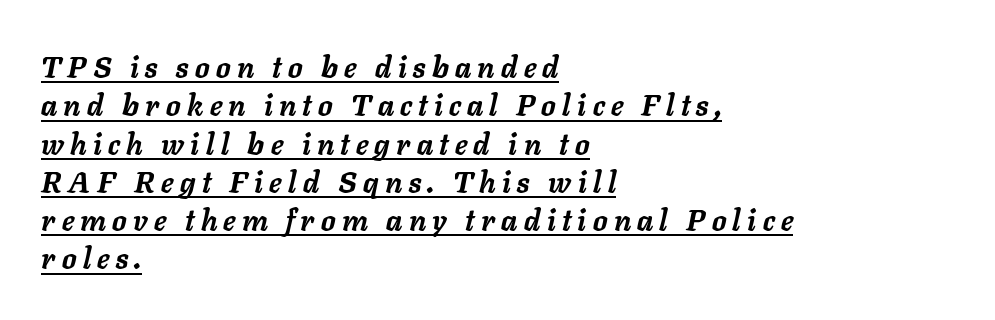
The image shows 29 px semibold type, italic (leaning right); set left-aligned, normal line spacing (1.32x), unusually wide letter spacing (+0.22 em), underlined; low stroke contrast and a medium x-height.
